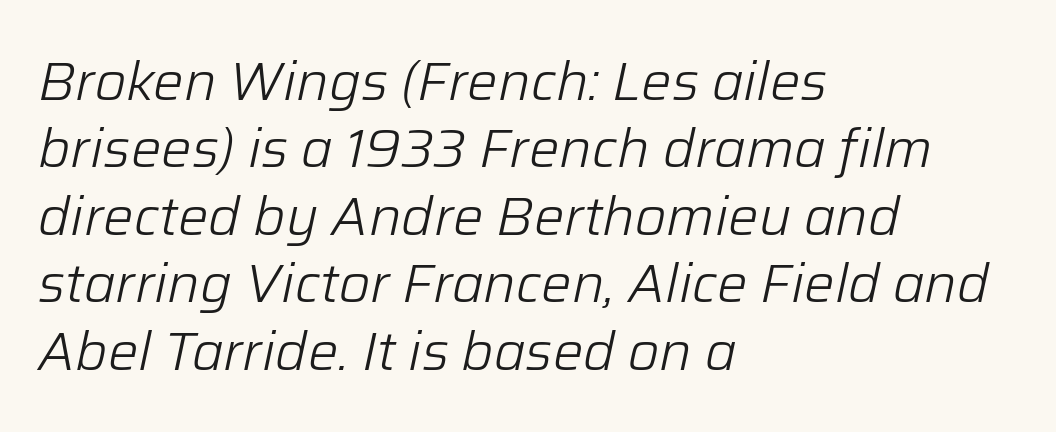
{"italic": "yes", "lean": "right", "slant_degrees": 12, "bold": "no", "weight": "light", "width": "normal", "stroke_contrast": "low", "x_height": "medium", "monospaced": "no", "underline": "no", "align": "left", "line_spacing": "normal", "line_spacing_ratio": 1.25, "letter_spacing": "normal", "letter_spacing_em": 0.0, "glyph_px": 54}
